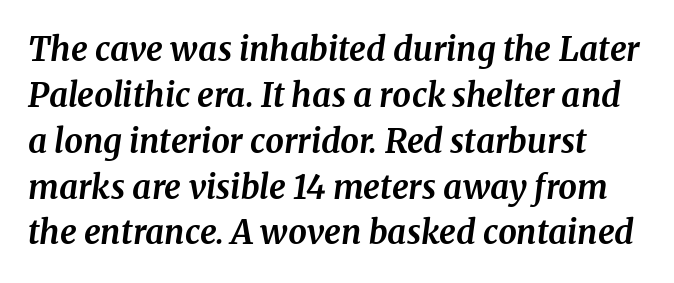
Examine the stroke ends and you'll spot serifs. The characters look thick and weighty, a clear bold. Has an underline been added? It has not. Nothing unusual about the tracking: characters are spaced as the font intends. These lines are rendered in a variable-pitch font. Characters are canted at an angle relative to the baseline's perpendicular.
